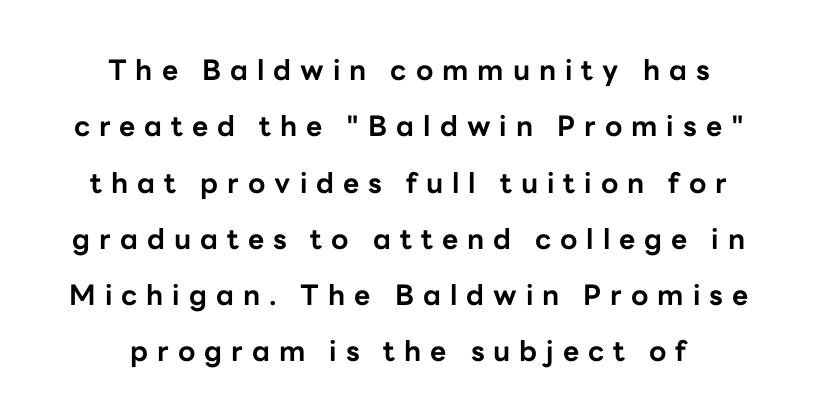
Q: Is the text bold? A: Yes.
Q: Is the text italic (slanted)? A: No, it is upright.
Q: Is the typeface a serif or a sans-serif typeface? A: Sans-serif.
Q: Is the text underlined? A: No.
Q: How is the paragraph aligned? A: Centered.
Q: Is the spacing between letters normal or unusually wide? A: Unusually wide.
Q: Is the spacing between lines tight, normal or loose? A: Loose.
Q: Width (condensed, normal, or wide)? A: Normal.
Q: Stroke contrast? A: Low.
Q: x-height? A: Medium.
Q: Monospaced? A: No.
